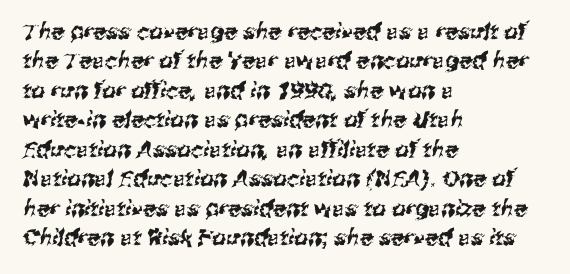
Q: Is the text underlined? A: No.
Q: How is the paragraph aligned? A: Left-aligned.
Q: Is the spacing between letters normal or unusually wide? A: Normal.
Q: Is the spacing between lines tight, normal or loose? A: Normal.
